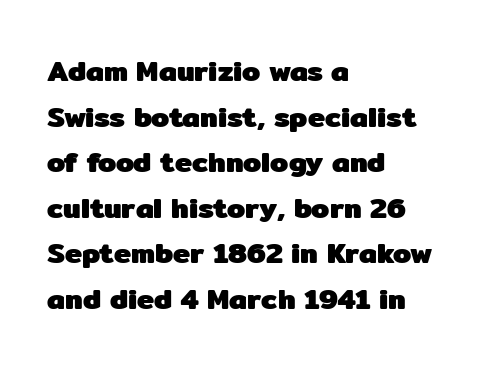
The rows are spaced the way most documents space them. The paragraph shown leans on its left margin. The line texture is even and compact thanks to regular tracking. In terms of weight, the rendering is a true, heavy bold. The space directly below the letters is spotless.
